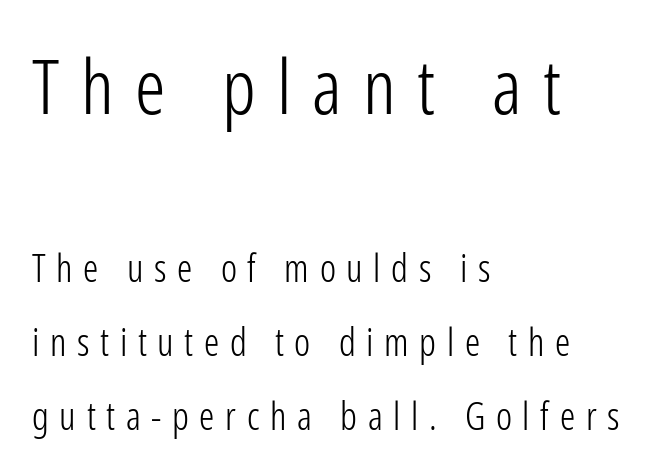
The text block is weighted toward the left margin, trailing off unevenly rightward. Note the varied advance widths — an 'i' is clearly narrower than an 'm'. Compared with typical body copy, the letter spacing here is much looser. The passage shown stacks its lines with a broad gap. The strokes are not fattened; the text isn't bold. The more generous point size was reserved for the upper chunk.
